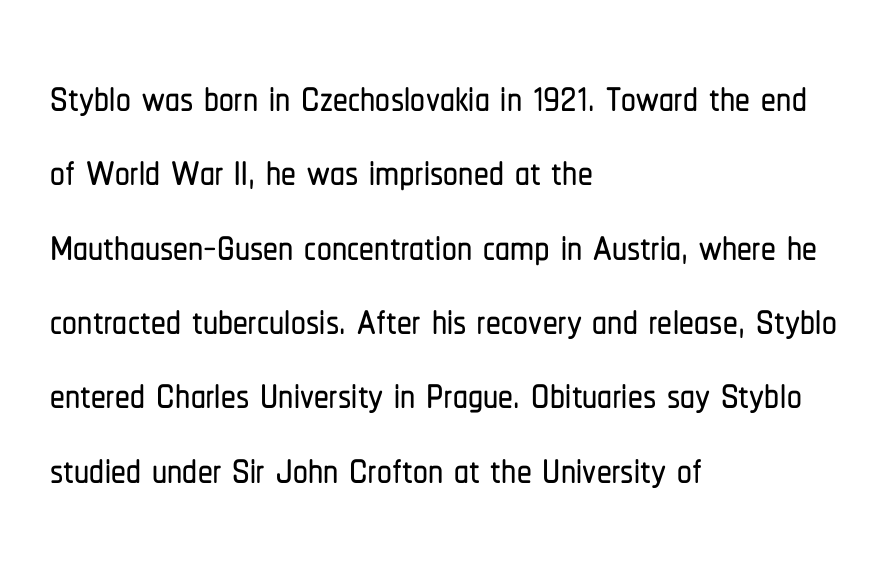
This block has exactly the height ordinary leading produces. Check where the strokes stop: nothing finishes them off — pure sans. No word sits above an underline. Character widths vary here, with narrow letters taking less room than wide ones. Is the letter spacing exaggerated? No — it looks like the ordinary default. The ragged edge is on the right, which tells us the setting is flush left.
